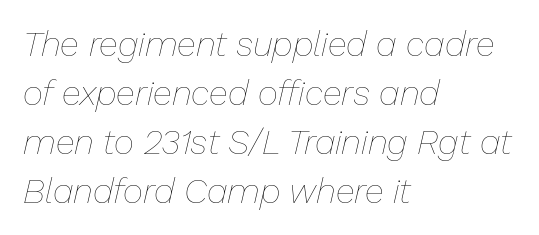
Underlining? Definitely not there. Compared with a centered layout, this one pins lines to the left instead. If you drew a line through each stem, it would be angled. Caption: standard tracking, unaltered. Whoever set this chose a conventional vertical rhythm.
